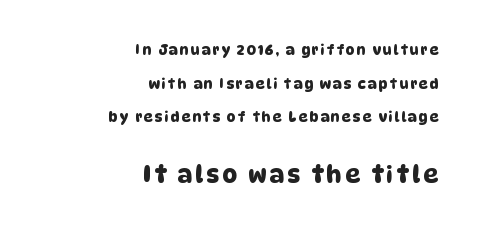
{"underline": "no", "align": "right", "line_spacing": "loose", "line_spacing_ratio": 2.4, "larger_block": "second", "size_ratio": 1.64, "glyph_px": 23}
